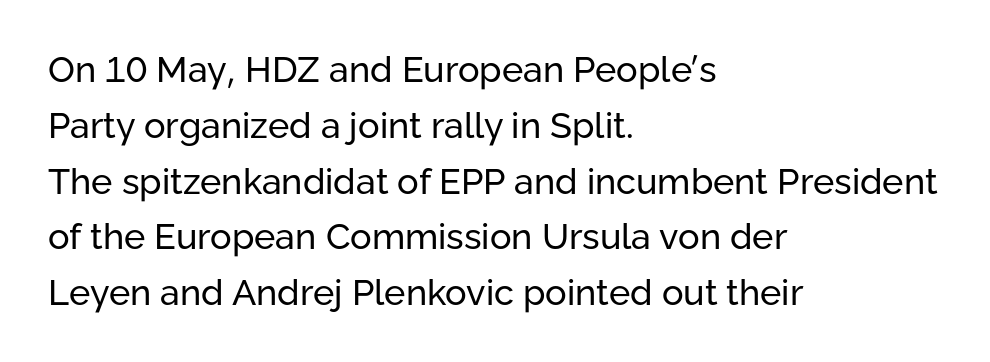
Q: Is the text bold? A: No.
Q: Is the text italic (slanted)? A: No, it is upright.
Q: Is the typeface a serif or a sans-serif typeface? A: Sans-serif.
Q: Is the text underlined? A: No.
Q: How is the paragraph aligned? A: Left-aligned.
Q: Is the spacing between letters normal or unusually wide? A: Normal.
Q: Is the spacing between lines tight, normal or loose? A: Normal.
Q: Width (condensed, normal, or wide)? A: Normal.
Q: Stroke contrast? A: Low.
Q: x-height? A: Medium.
Q: Monospaced? A: No.
